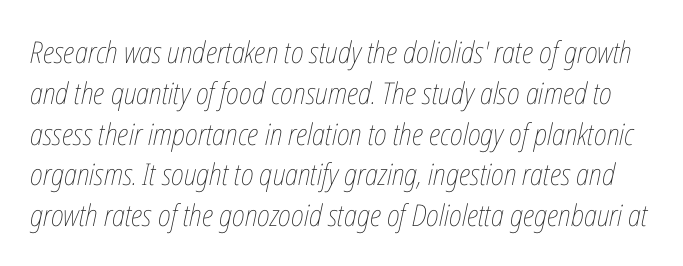
Q: Is the text bold? A: No.
Q: Is the text italic (slanted)? A: Yes, it leans right by about 12 degrees.
Q: Is the text underlined? A: No.
Q: Is the spacing between letters normal or unusually wide? A: Normal.
Q: Is the spacing between lines tight, normal or loose? A: Normal.
Q: Width (condensed, normal, or wide)? A: Condensed.
Q: Stroke contrast? A: Low.
Q: x-height? A: Medium.
Q: Monospaced? A: No.
